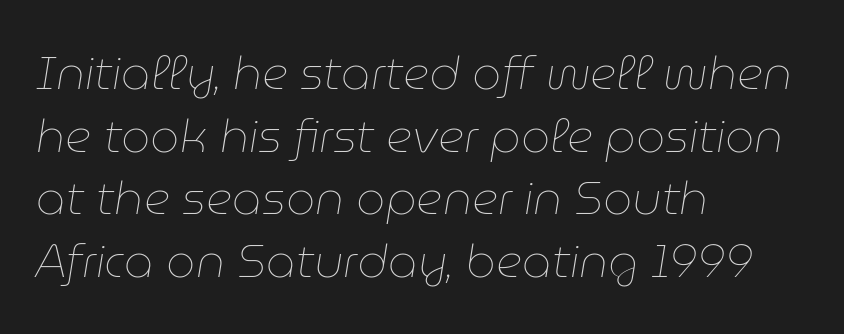
The typesetting does not lean heavy: it is not bold. Here the designer chose a conventional face with non-uniform glyph widths. The text block is weighted toward the left margin, trailing off unevenly rightward. Notice how descenders clear the ascenders below comfortably — that's standard leading. Does extra space separate the letters? No, they use regular spacing.
